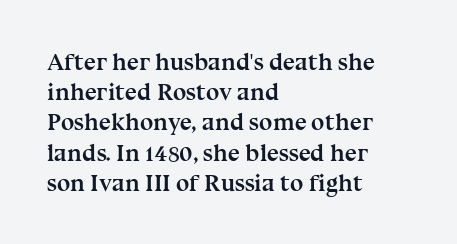
The image shows 24 px bold type, upright; set left-aligned, normal line spacing (1.26x), normal letter spacing, not underlined.
